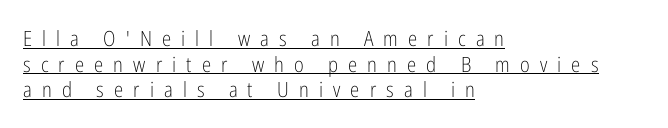
{"italic": "no", "bold": "no", "underline": "yes", "align": "left", "line_spacing_ratio": 1.22, "letter_spacing": "wide", "letter_spacing_em": 0.48, "glyph_px": 21}
